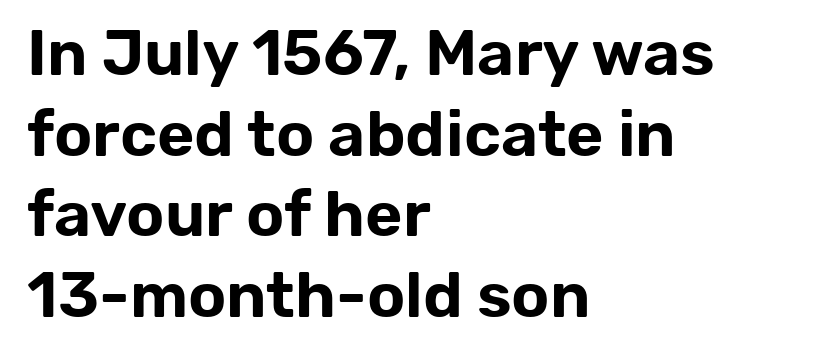
Q: Is the text italic (slanted)? A: No, it is upright.
Q: Is the typeface a serif or a sans-serif typeface? A: Sans-serif.
Q: Is the text underlined? A: No.
Q: How is the paragraph aligned? A: Left-aligned.
Q: Is the spacing between letters normal or unusually wide? A: Normal.
Q: Is the spacing between lines tight, normal or loose? A: Normal.
Q: Width (condensed, normal, or wide)? A: Normal.
Q: Stroke contrast? A: Low.
Q: x-height? A: Medium.
Q: Monospaced? A: No.
